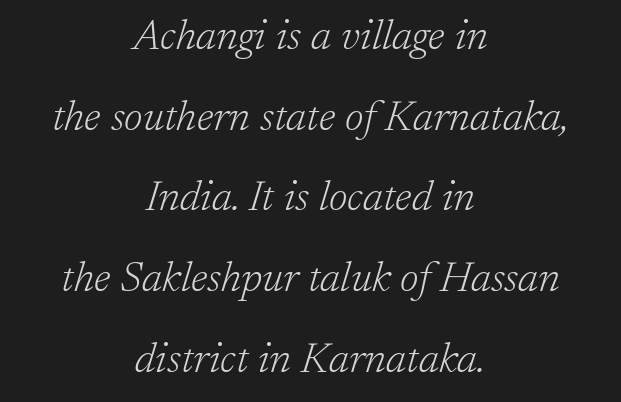
{"serif": "yes", "italic": "yes", "lean": "right", "slant_degrees": 17, "bold": "no", "weight": "light", "width": "normal", "stroke_contrast": "low", "x_height": "medium", "monospaced": "no", "underline": "no", "align": "center", "line_spacing": "loose", "line_spacing_ratio": 1.92, "letter_spacing": "normal", "letter_spacing_em": 0.0, "glyph_px": 42}
